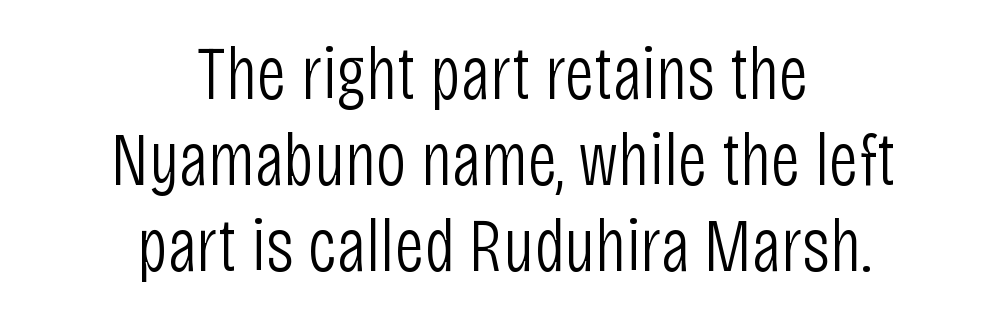
The image shows 75 px light, condensed sans-serif type, upright; set centered, tight line spacing (1.15x), normal letter spacing, not underlined; low stroke contrast and a large x-height.
